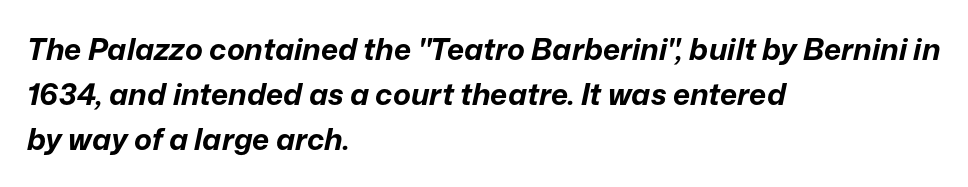
The rag falls on the right side of this text block. Is this a fixed-width face? No — the glyphs have proportional, varying widths. In terms of posture, this sample is oblique. Honestly, the letter spacing is just normal — you wouldn't notice it.
